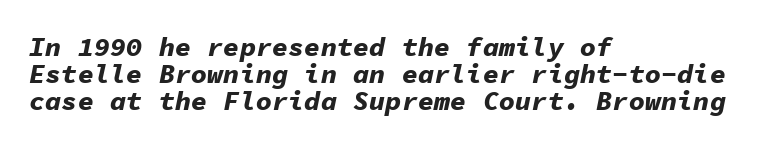
Q: Is the text bold? A: Yes.
Q: Is the text italic (slanted)? A: Yes, it leans right by about 11 degrees.
Q: Is the text underlined? A: No.
Q: How is the paragraph aligned? A: Left-aligned.
Q: Is the spacing between letters normal or unusually wide? A: Normal.
Q: Is the spacing between lines tight, normal or loose? A: Tight.
